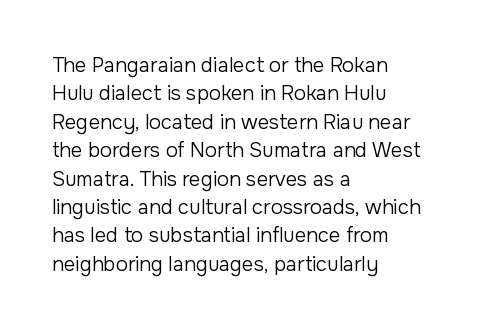
Q: Is the text bold? A: No.
Q: Is the text italic (slanted)? A: No, it is upright.
Q: Is the text underlined? A: No.
Q: How is the paragraph aligned? A: Left-aligned.
Q: Is the spacing between letters normal or unusually wide? A: Normal.
Q: Is the spacing between lines tight, normal or loose? A: Normal.
